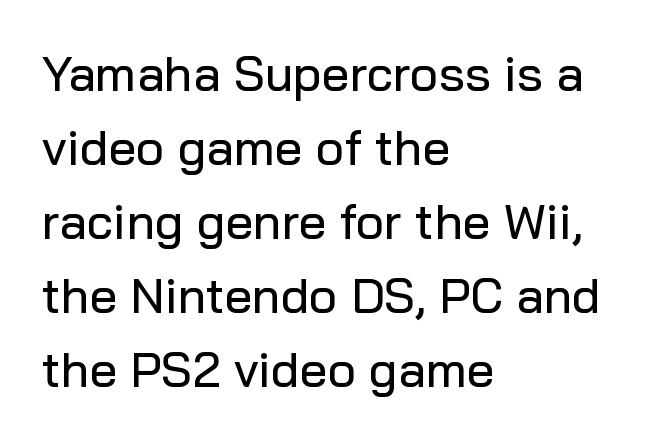
The image shows 49 px sans-serif type, upright; set left-aligned, normal line spacing (1.51x), normal letter spacing, not underlined; low stroke contrast and a medium x-height.
